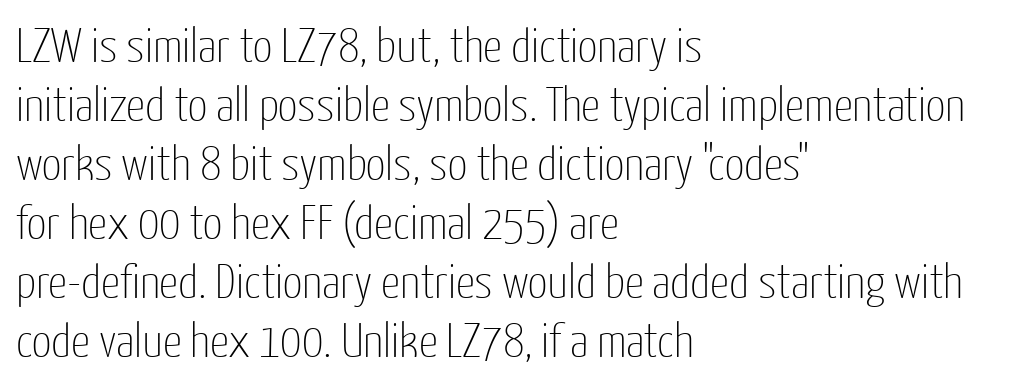
{"serif": "no", "italic": "no", "bold": "no", "weight": "thin", "width": "condensed", "stroke_contrast": "low", "x_height": "medium", "monospaced": "no", "underline": "no", "align": "left", "line_spacing_ratio": 1.23, "letter_spacing": "normal", "letter_spacing_em": 0.0, "glyph_px": 48}
